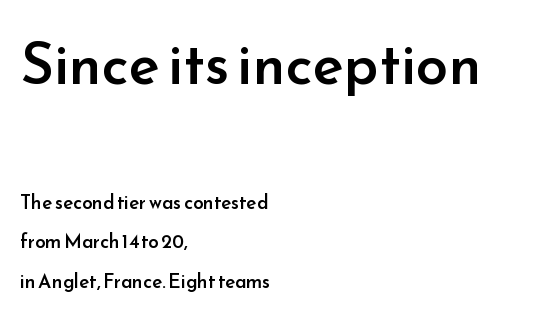
{"serif": "no", "italic": "no", "bold": "semi", "weight": "semibold", "width": "normal", "stroke_contrast": "low", "x_height": "small", "monospaced": "no", "underline": "no", "align": "left", "line_spacing": "loose", "line_spacing_ratio": 2.09, "letter_spacing": "normal", "letter_spacing_em": 0.0, "larger_block": "first", "size_ratio": 3.05, "glyph_px": 58}
